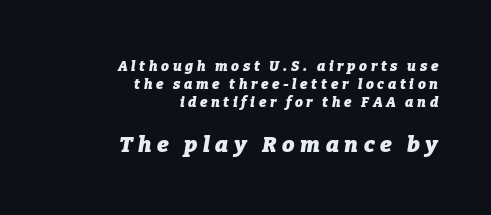
The letters are spread apart with noticeably loose tracking. What weight is shown? A full bold with thick strokes. Check the space under the baseline: it is left empty. The rendering anchors every line to the right-hand side. Compared with typical paragraphs, the rows here are spaced about the same. Character size in the trailing block exceeds that of the leading block.
